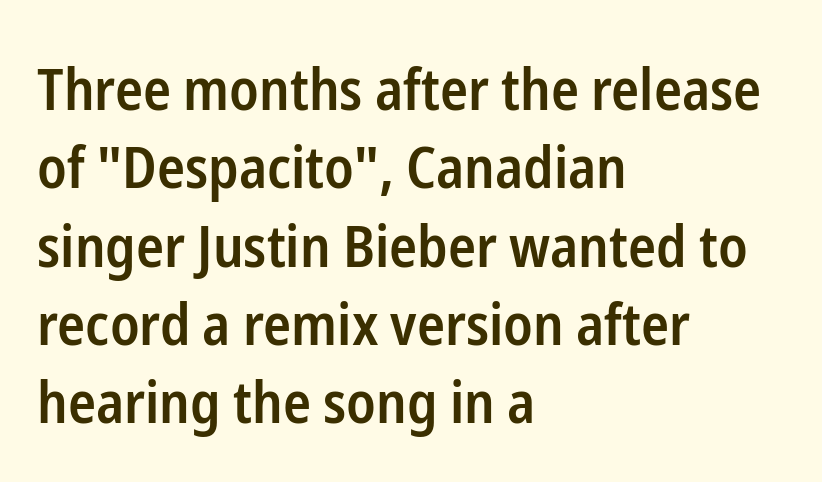
Q: Is the text bold? A: Semi-bold.
Q: Is the text italic (slanted)? A: No, it is upright.
Q: Is the typeface a serif or a sans-serif typeface? A: Sans-serif.
Q: Is the text underlined? A: No.
Q: How is the paragraph aligned? A: Left-aligned.
Q: Is the spacing between letters normal or unusually wide? A: Normal.
Q: Is the spacing between lines tight, normal or loose? A: Normal.
Q: Width (condensed, normal, or wide)? A: Condensed.
Q: Stroke contrast? A: Low.
Q: x-height? A: Medium.
Q: Monospaced? A: No.
